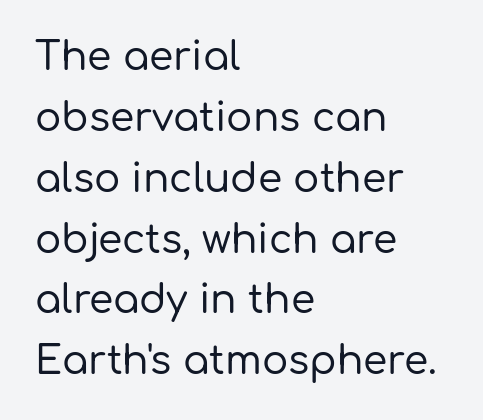
Are there feet on the stems? There aren't — it's a sans. The face used here is proportionally spaced, like ordinary book or web type. The tracking reads as untouched default to a designer's eye. A typesetter would mark this as roman, not italic.
